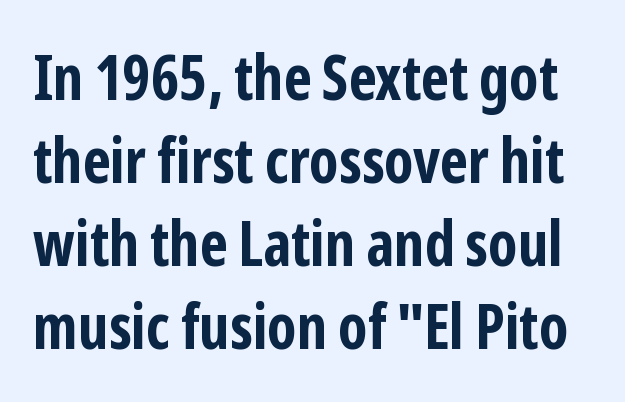
The image shows 62 px bold, condensed sans-serif type, upright; set normal line spacing (1.34x), normal letter spacing, not underlined; low stroke contrast and a medium x-height.
